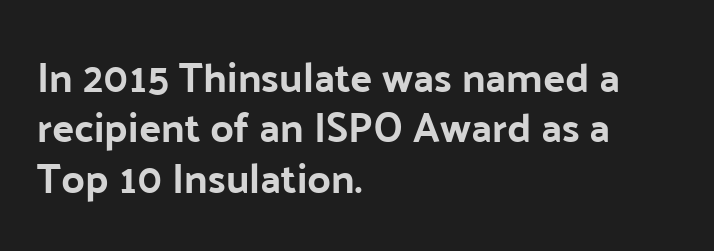
What stands out about the letter spacing? Nothing — it is the standard amount. Every stem runs plumb, perpendicular to the baseline. Do the characters align in a grid? No, the font is proportional. Font category for this specimen: sans-serif. Decoration check: the copy has no underline.
